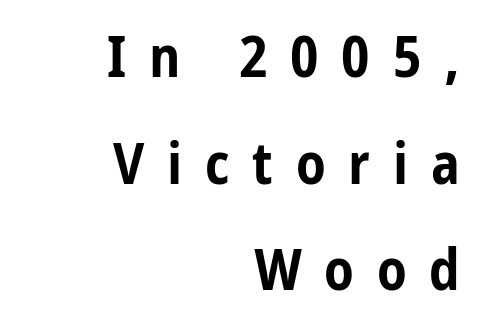
{"serif": "no", "italic": "no", "bold": "yes", "weight": "bold", "width": "condensed", "stroke_contrast": "low", "x_height": "medium", "monospaced": "no", "underline": "no", "align": "right", "line_spacing_ratio": 1.87, "letter_spacing": "wide", "letter_spacing_em": 0.4, "glyph_px": 57}
